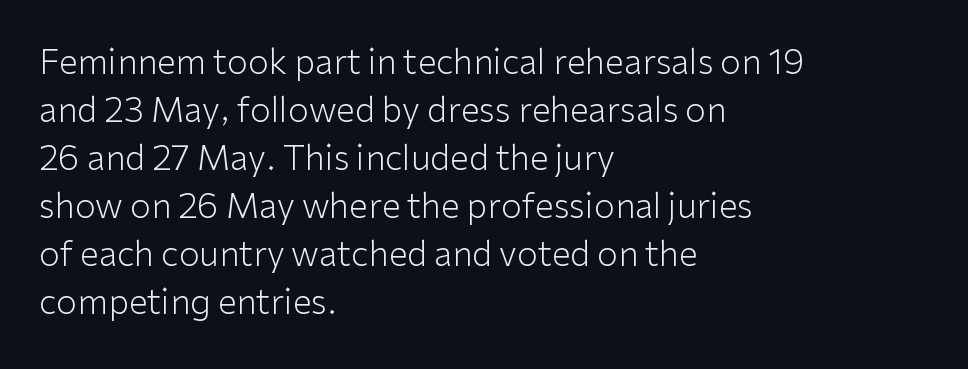
Look at the bottom of the vertical strokes: they stop flat, with no serifs. Just letters on the line, the space beneath them empty. Varying glyph widths throughout — classic text-font behaviour. Left-aligned paragraph, ragged on the right. Short note: letters normally spaced. The typesetting does not lean heavy: it is not bold.
